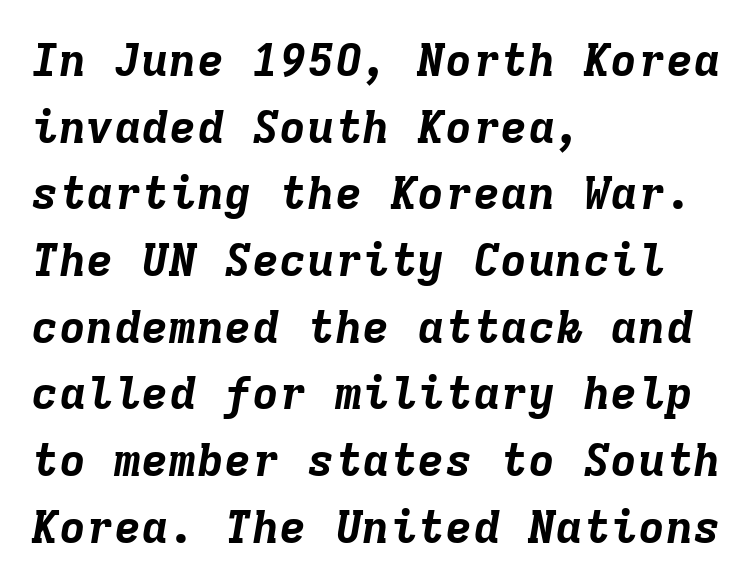
The image shows 46 px bold type, italic (leaning right), monospaced; set left-aligned, normal line spacing (1.45x), normal letter spacing, not underlined; low stroke contrast and a medium x-height.
